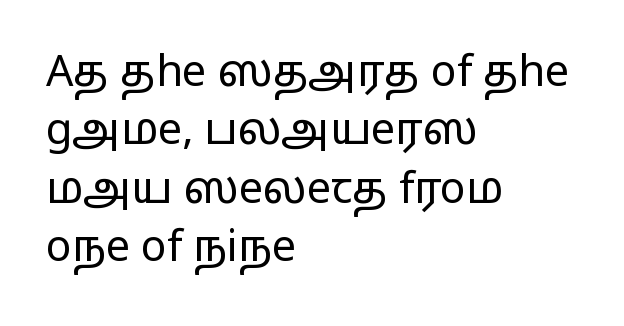
The image shows 43 px regular-weight, wide sans-serif type, upright; set left-aligned, normal line spacing (1.36x), normal letter spacing, not underlined; low stroke contrast and a medium x-height.
